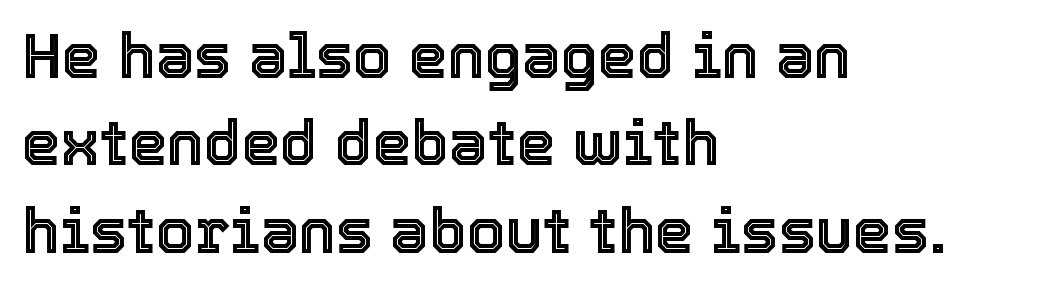
The image shows 62 px text type, upright; set left-aligned, normal line spacing (1.41x), normal letter spacing, not underlined; a medium x-height.
